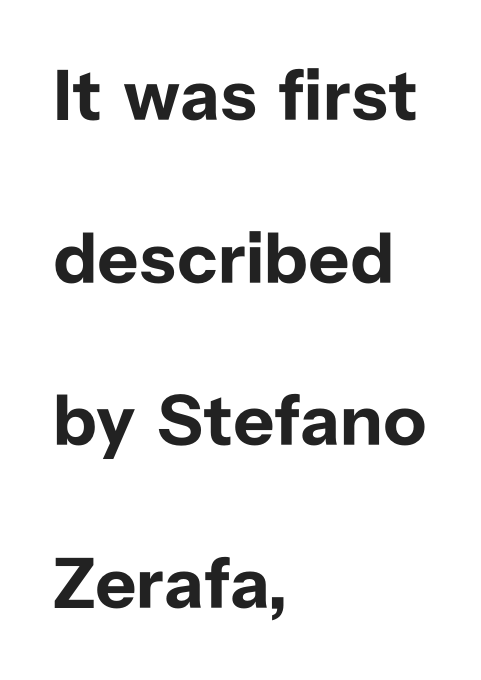
In terms of weight, the rendering is a true, heavy bold. Characters remain perfectly vertical along every line. Observe the ordinary spacing: letters are neighbours, not strangers. Character widths vary here, with narrow letters taking less room than wide ones.
